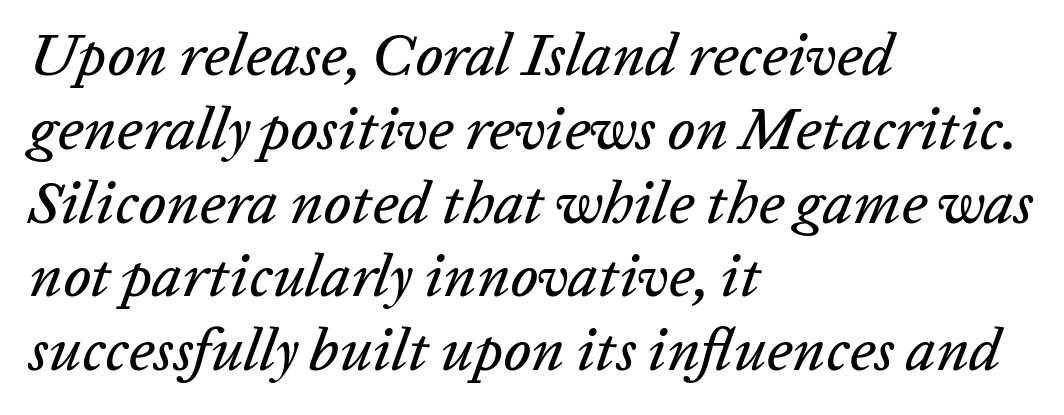
The image shows 60 px text type, italic (leaning right); set left-aligned, line spacing 1.23x, normal letter spacing, not underlined; low stroke contrast and a medium x-height.
